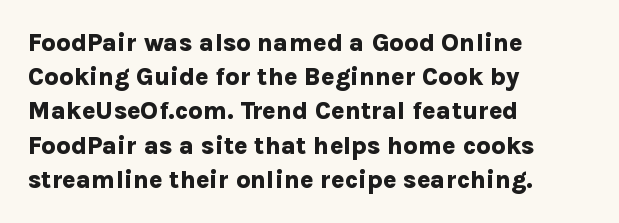
{"italic": "no", "bold": "yes", "underline": "no", "align": "left", "line_spacing": "normal", "line_spacing_ratio": 1.37, "letter_spacing": "normal", "letter_spacing_em": 0.0, "glyph_px": 25}
